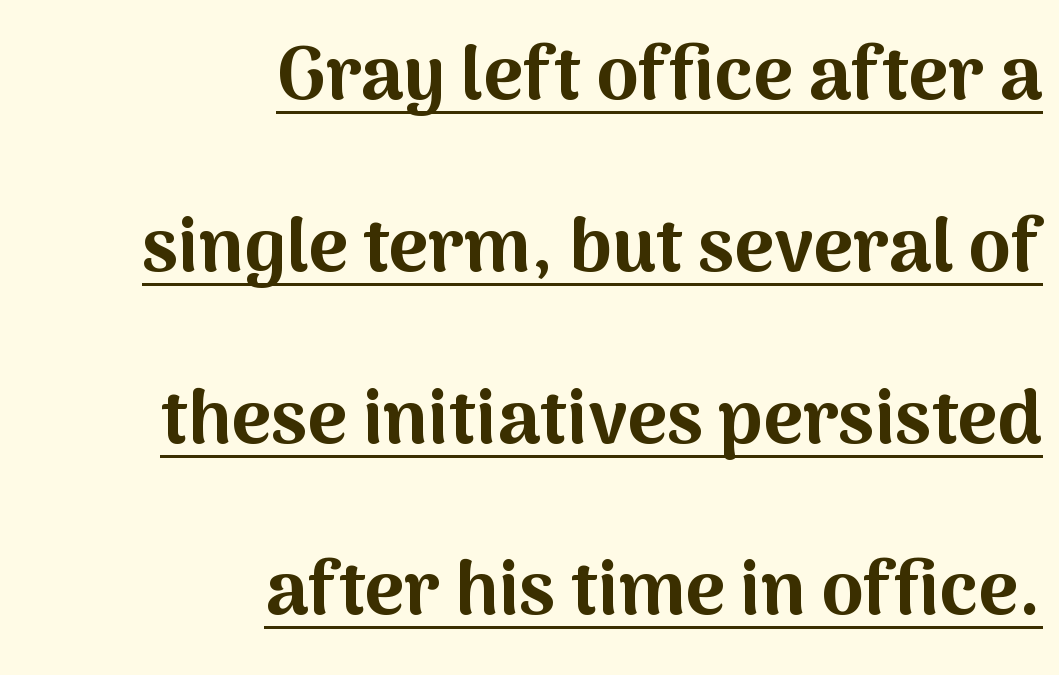
This sample uses a sans-serif face. You'd pick this weight for a headline — it's a proper bold. The passage shown is typed in a proportional face where columns would drift. Like a heading marked for emphasis, these lines bear an underscore. When letters stand straight like this, we call the style roman or upright. Airy leading.
